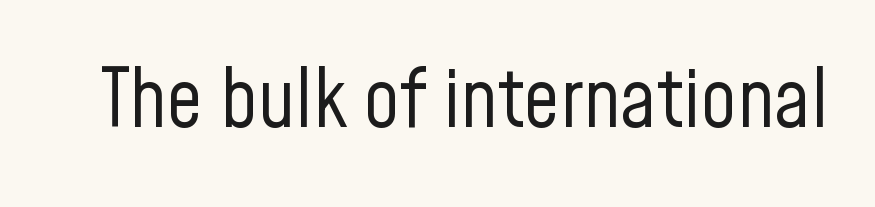
The image shows 80 px regular-weight, condensed sans-serif type, upright; set normal letter spacing, not underlined; low stroke contrast and a medium x-height.
